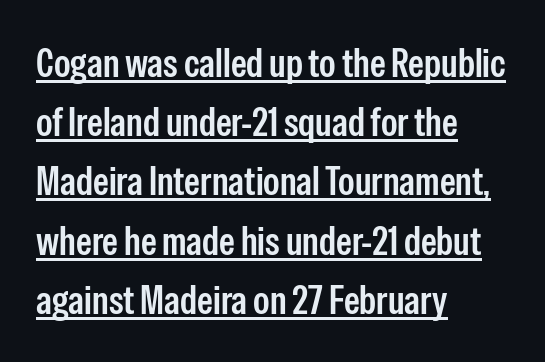
Q: Is the text italic (slanted)? A: No, it is upright.
Q: Is the typeface a serif or a sans-serif typeface? A: Sans-serif.
Q: Is the text underlined? A: Yes.
Q: How is the paragraph aligned? A: Left-aligned.
Q: Is the spacing between letters normal or unusually wide? A: Normal.
Q: Is the spacing between lines tight, normal or loose? A: Normal.
Q: Width (condensed, normal, or wide)? A: Condensed.
Q: Stroke contrast? A: Low.
Q: x-height? A: Medium.
Q: Monospaced? A: No.
